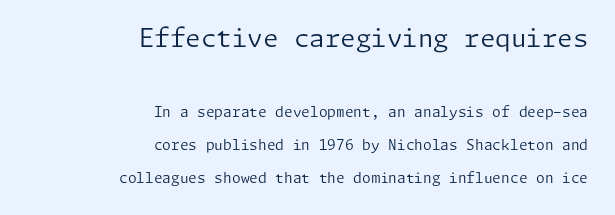
Q: Is the text bold? A: No.
Q: Is the text italic (slanted)? A: No, it is upright.
Q: Is the text underlined? A: No.
Q: How is the paragraph aligned? A: Right-aligned.
Q: Is the spacing between letters normal or unusually wide? A: Normal.
Q: Is the spacing between lines tight, normal or loose? A: Loose.
Q: Which block of text is set in a larger size, the first (top) or the second (bottom)? A: The first (top) one.
